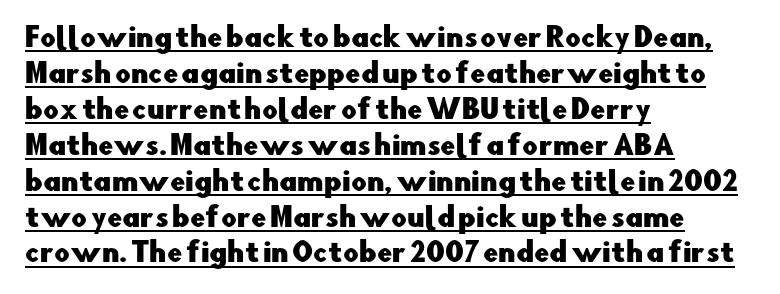
{"italic": "no", "underline": "yes", "align": "left", "line_spacing": "normal", "line_spacing_ratio": 1.33, "letter_spacing": "normal", "letter_spacing_em": 0.0, "glyph_px": 27}
